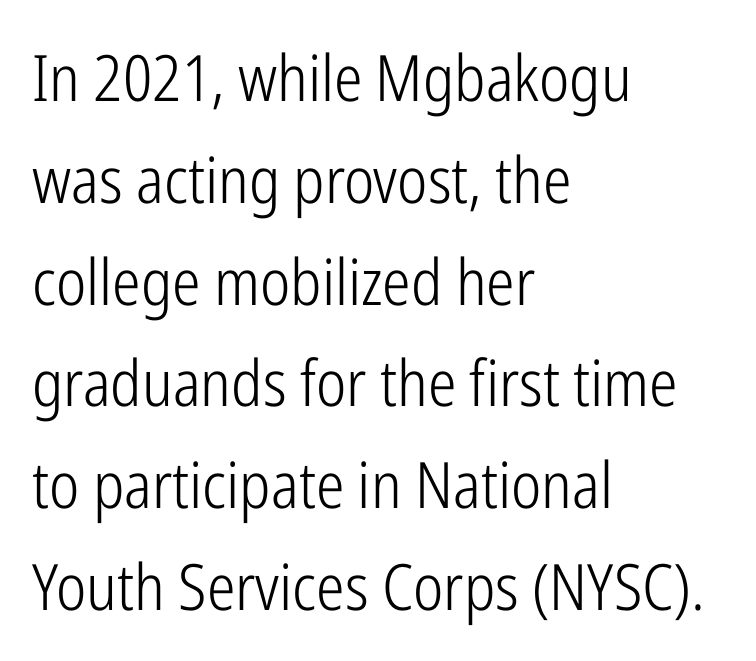
The image shows 64 px light, condensed sans-serif type, upright; set left-aligned, normal line spacing (1.59x), normal letter spacing, not underlined; low stroke contrast and a medium x-height.
